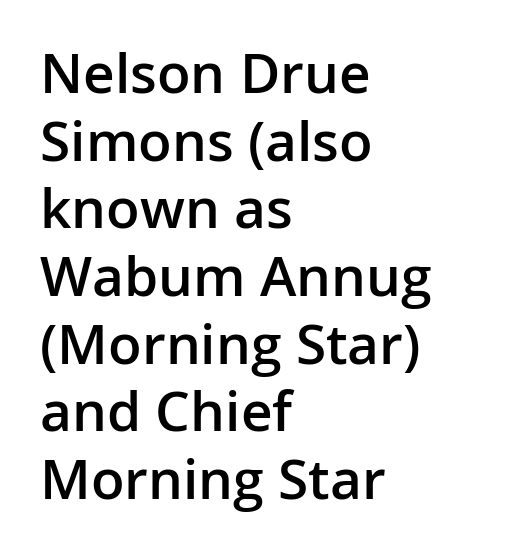
The image shows 55 px semibold sans-serif type, upright; set left-aligned, line spacing 1.23x, normal letter spacing, not underlined; low stroke contrast and a medium x-height.
